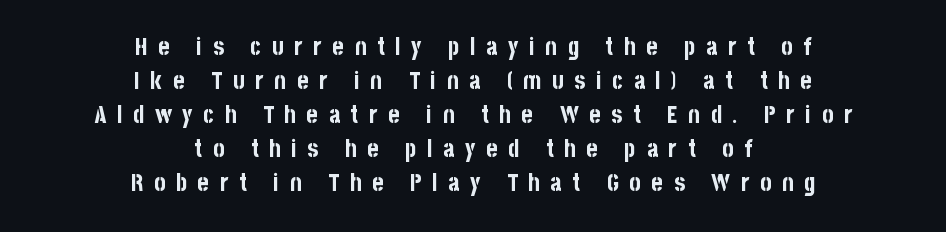
{"italic": "no", "bold": "yes", "underline": "no", "align": "center", "line_spacing": "normal", "line_spacing_ratio": 1.42, "letter_spacing": "wide", "letter_spacing_em": 0.44, "glyph_px": 24}
